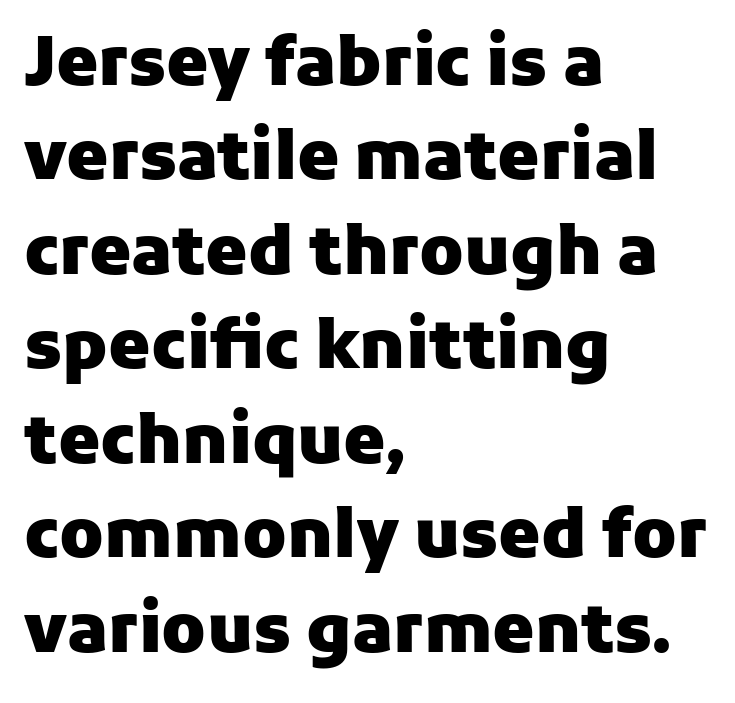
{"serif": "no", "italic": "no", "bold": "yes", "weight": "heavy", "width": "normal", "stroke_contrast": "low", "x_height": "medium", "monospaced": "no", "underline": "no", "align": "left", "line_spacing": "normal", "line_spacing_ratio": 1.41, "letter_spacing": "normal", "letter_spacing_em": 0.0, "glyph_px": 67}
